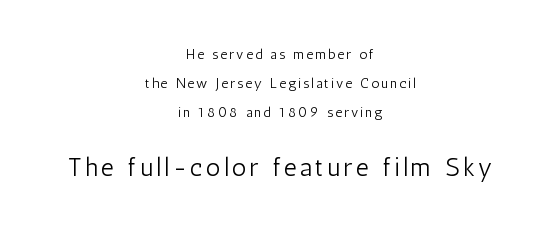
{"italic": "no", "bold": "no", "underline": "no", "align": "center", "line_spacing": "loose", "line_spacing_ratio": 2.07, "larger_block": "second", "size_ratio": 1.79, "glyph_px": 25}
